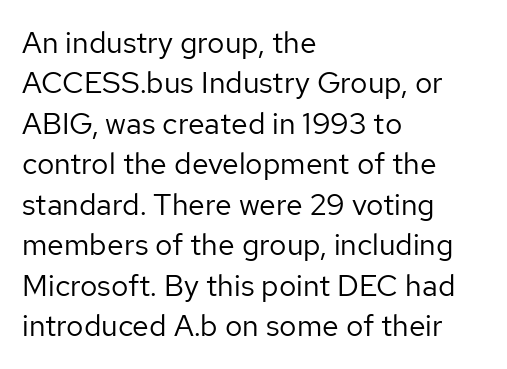
{"serif": "no", "italic": "no", "bold": "no", "weight": "regular", "width": "normal", "stroke_contrast": "low", "x_height": "medium", "monospaced": "no", "underline": "no", "align": "left", "line_spacing": "normal", "line_spacing_ratio": 1.35, "letter_spacing": "normal", "letter_spacing_em": 0.0, "glyph_px": 30}
